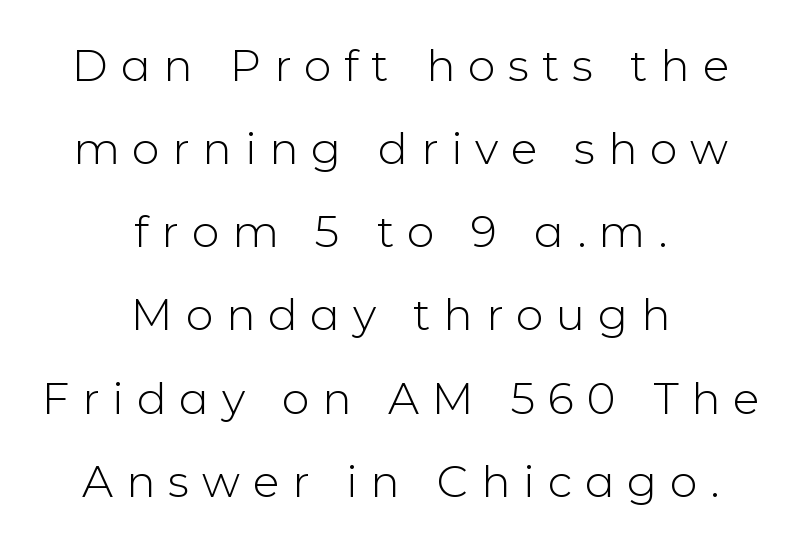
You can tell from the bare stems that sans-serif type was used. These lines stack symmetrically, like a column narrowing and widening about its center. The face used here is proportionally spaced, like ordinary book or web type. The letters stand upright; this is a roman face.
